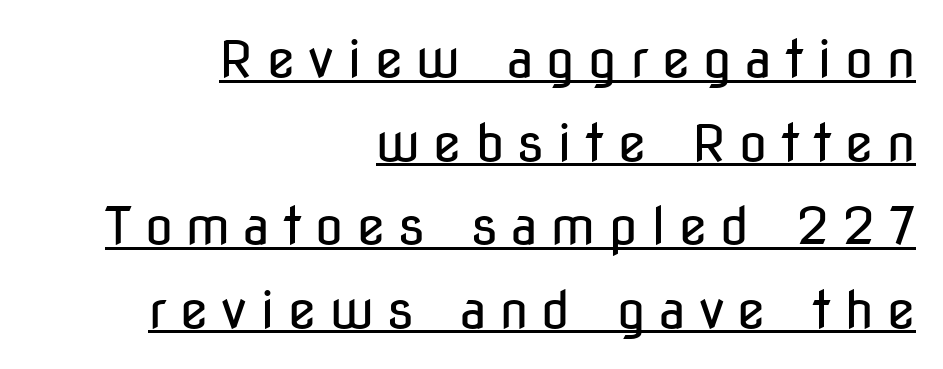
Q: Is the text bold? A: No.
Q: Is the text italic (slanted)? A: No, it is upright.
Q: Is the typeface a serif or a sans-serif typeface? A: Sans-serif.
Q: Is the text underlined? A: Yes.
Q: How is the paragraph aligned? A: Right-aligned.
Q: Is the spacing between letters normal or unusually wide? A: Unusually wide.
Q: Is the spacing between lines tight, normal or loose? A: Normal.
Q: Width (condensed, normal, or wide)? A: Condensed.
Q: Stroke contrast? A: Low.
Q: x-height? A: Medium.
Q: Monospaced? A: No.
